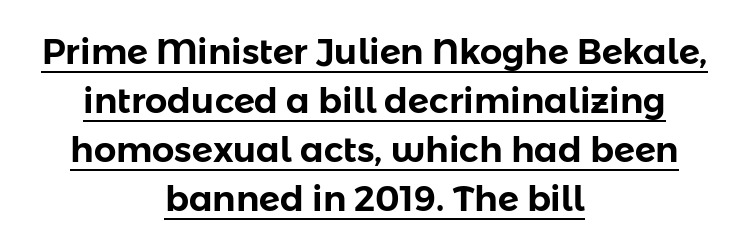
The passage shown stacks its lines at a standard gap. The letters stand upright; this is a roman face. The line texture is even and compact thanks to regular tracking. These lines are rendered in a variable-pitch font. No feet cap the strokes, marking this as sans-serif type. Honestly, the underline is the first thing you notice here.
